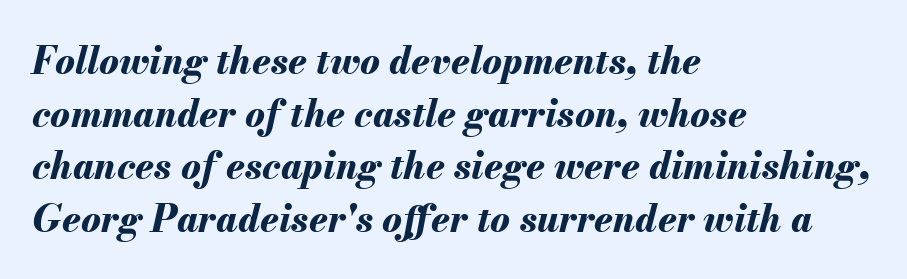
Q: Is the text bold? A: Yes.
Q: Is the text italic (slanted)? A: Yes, it leans right by about 13 degrees.
Q: Is the text underlined? A: No.
Q: How is the paragraph aligned? A: Left-aligned.
Q: Is the spacing between letters normal or unusually wide? A: Normal.
Q: Is the spacing between lines tight, normal or loose? A: Normal.
Q: Width (condensed, normal, or wide)? A: Normal.
Q: Stroke contrast? A: Medium.
Q: x-height? A: Small.
Q: Monospaced? A: No.
